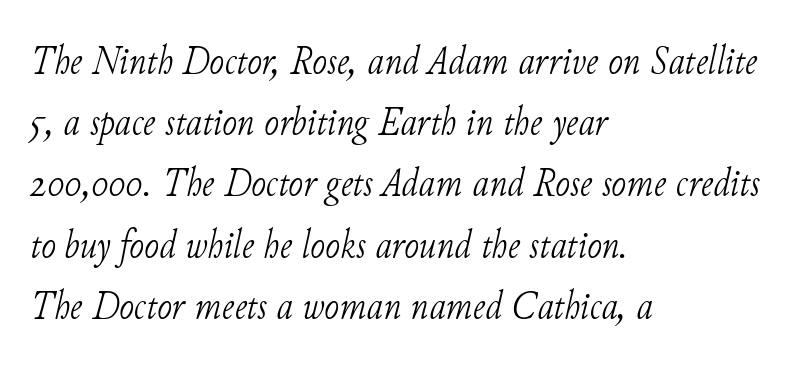
The image shows 40 px light serif type, italic (leaning right); set left-aligned, normal line spacing (1.53x), normal letter spacing, not underlined; low stroke contrast and a small x-height.
